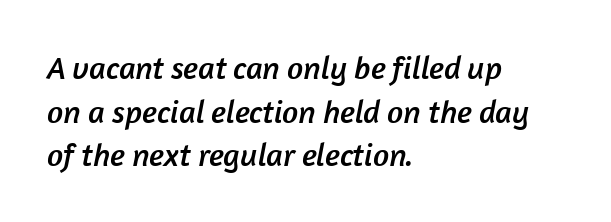
Nobody drew a line under any word here. Regular leading. Spacing between characters is what you'd get straight out of the box. Here the designer chose a conventional face with non-uniform glyph widths. Check where the strokes stop: nothing finishes them off — pure sans.
